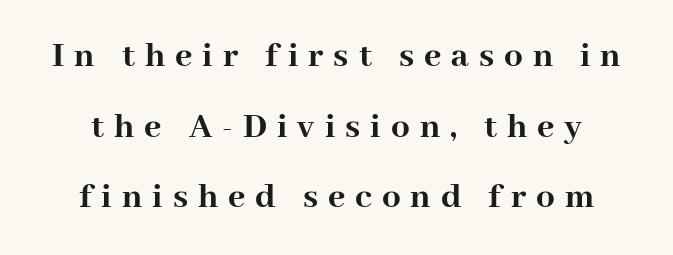
The image shows 37 px semibold serif type, upright; set loose line spacing (1.91x), unusually wide letter spacing (+0.27 em), not underlined; high stroke contrast and a medium x-height.
